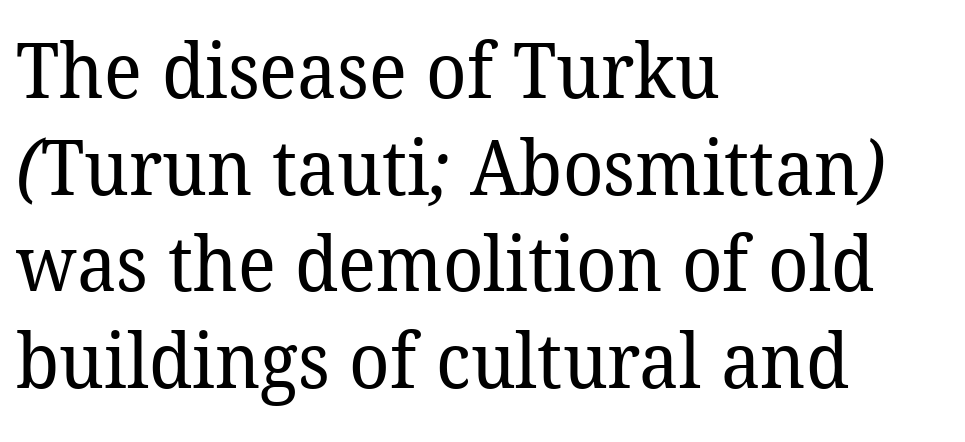
The image shows 76 px regular-weight serif type; set left-aligned, normal line spacing (1.27x), normal letter spacing, not underlined; low stroke contrast and a medium x-height.
